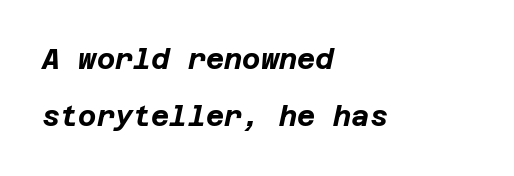
The image shows 28 px bold type, italic (leaning right); set left-aligned, loose line spacing (2.05x), normal letter spacing, not underlined; low stroke contrast and a large x-height.
